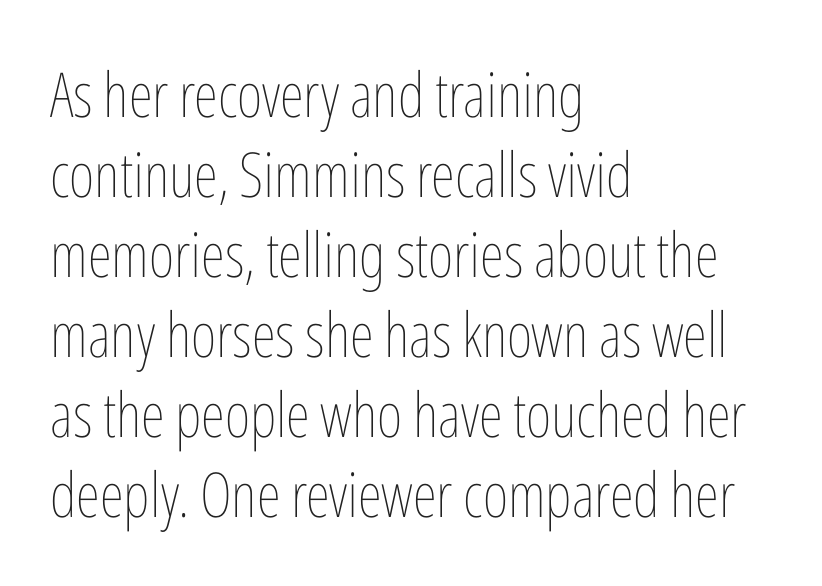
{"italic": "no", "bold": "no", "weight": "thin", "width": "condensed", "stroke_contrast": "low", "x_height": "medium", "monospaced": "no", "underline": "no", "align": "left", "line_spacing": "normal", "line_spacing_ratio": 1.29, "letter_spacing": "normal", "letter_spacing_em": 0.0, "glyph_px": 62}
